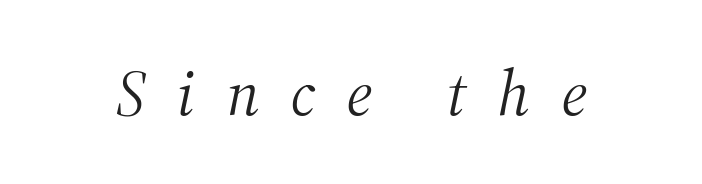
The image shows 65 px light serif type, italic (leaning right); set unusually wide letter spacing (+0.48 em), not underlined; medium stroke contrast and a medium x-height.
